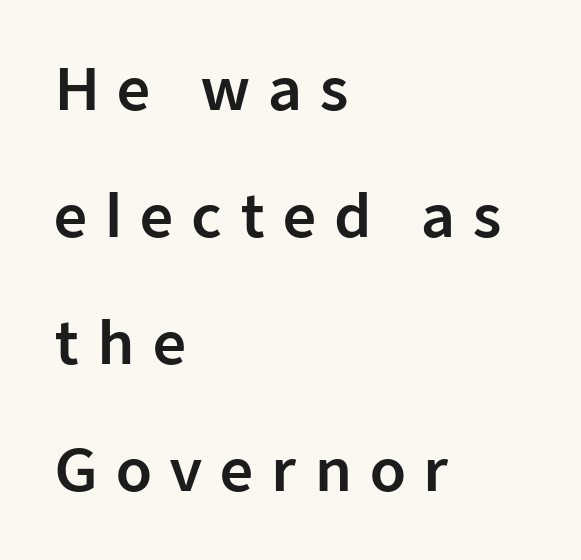
The image shows 58 px sans-serif type, upright; set left-aligned, loose line spacing (2.19x), unusually wide letter spacing (+0.3 em), not underlined; low stroke contrast and a medium x-height.
